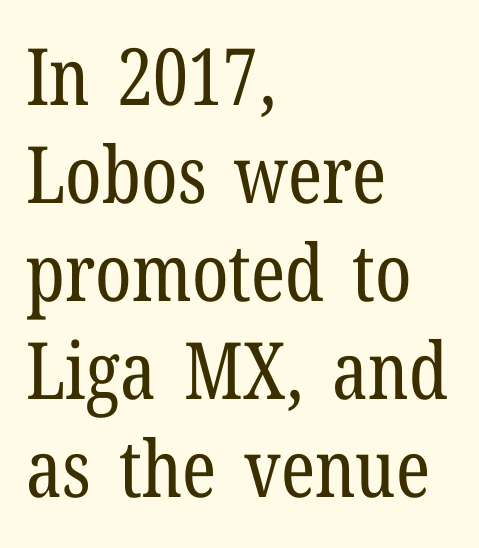
The image shows 79 px regular-weight, condensed serif type, upright; set left-aligned, line spacing 1.24x, normal letter spacing, not underlined; low stroke contrast and a medium x-height.
